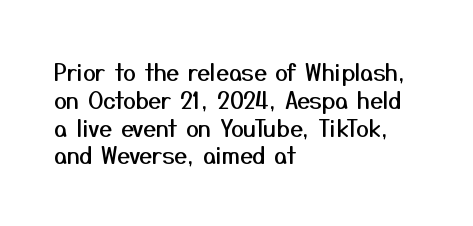
Q: Is the text italic (slanted)? A: No, it is upright.
Q: Is the text underlined? A: No.
Q: How is the paragraph aligned? A: Left-aligned.
Q: Is the spacing between letters normal or unusually wide? A: Normal.
